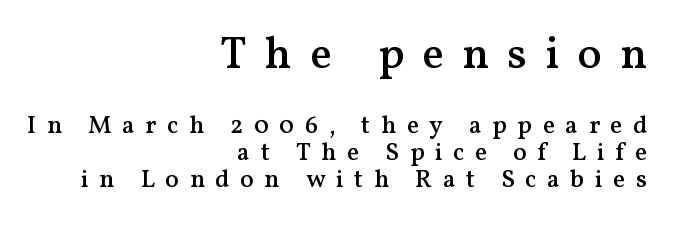
Q: Is the text bold? A: Semi-bold.
Q: Is the text italic (slanted)? A: No, it is upright.
Q: Is the typeface a serif or a sans-serif typeface? A: Serif.
Q: Is the text underlined? A: No.
Q: How is the paragraph aligned? A: Right-aligned.
Q: Is the spacing between letters normal or unusually wide? A: Unusually wide.
Q: Is the spacing between lines tight, normal or loose? A: Tight.
Q: Which block of text is set in a larger size, the first (top) or the second (bottom)? A: The first (top) one.
Q: Width (condensed, normal, or wide)? A: Normal.
Q: Stroke contrast? A: Medium.
Q: x-height? A: Medium.
Q: Monospaced? A: No.
